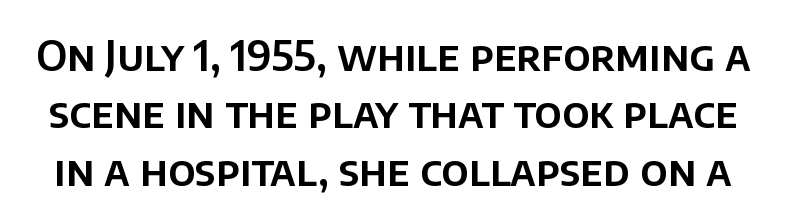
{"serif": "no", "italic": "no", "width": "normal", "stroke_contrast": "low", "x_height": "large", "monospaced": "no", "underline": "no", "line_spacing": "normal", "line_spacing_ratio": 1.4, "letter_spacing": "normal", "letter_spacing_em": 0.0, "glyph_px": 41}
